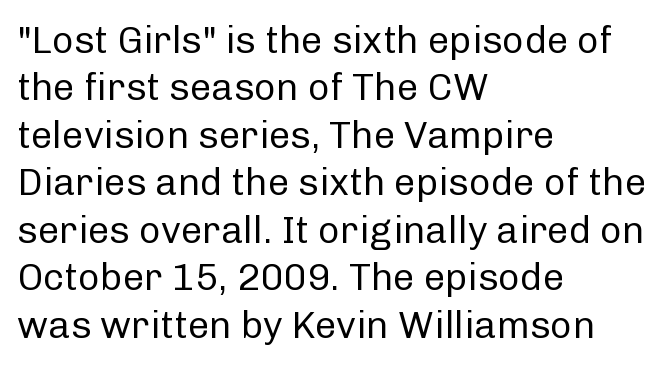
The space directly below the letters is spotless. The lines sit at an ordinary, default distance from one another. The passage shown is typed in a proportional face where columns would drift. Each stroke keeps to a modest, everyday thickness or less. Examine the stroke ends and you'll find no serifs.
